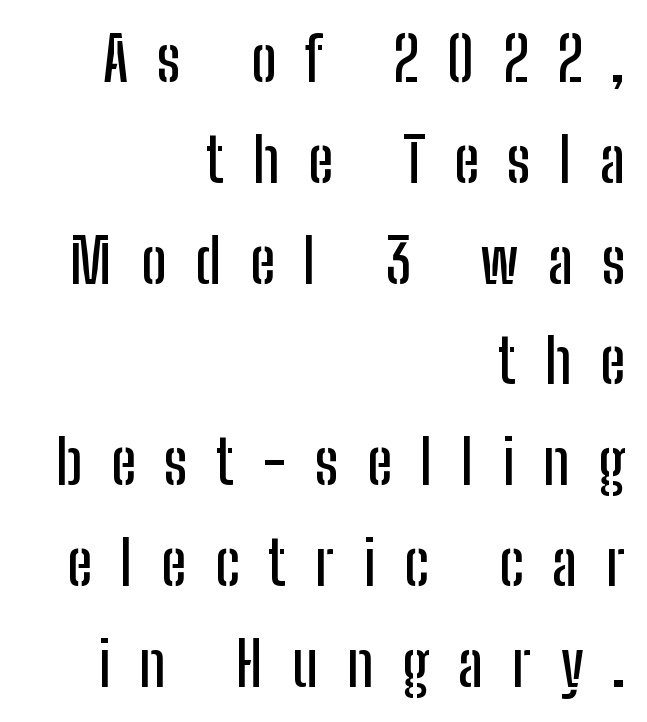
Q: Is the text italic (slanted)? A: No, it is upright.
Q: Is the typeface a serif or a sans-serif typeface? A: Sans-serif.
Q: Is the text underlined? A: No.
Q: How is the paragraph aligned? A: Right-aligned.
Q: Is the spacing between letters normal or unusually wide? A: Unusually wide.
Q: Is the spacing between lines tight, normal or loose? A: Normal.
Q: Width (condensed, normal, or wide)? A: Condensed.
Q: Stroke contrast? A: Low.
Q: x-height? A: Medium.
Q: Monospaced? A: No.
